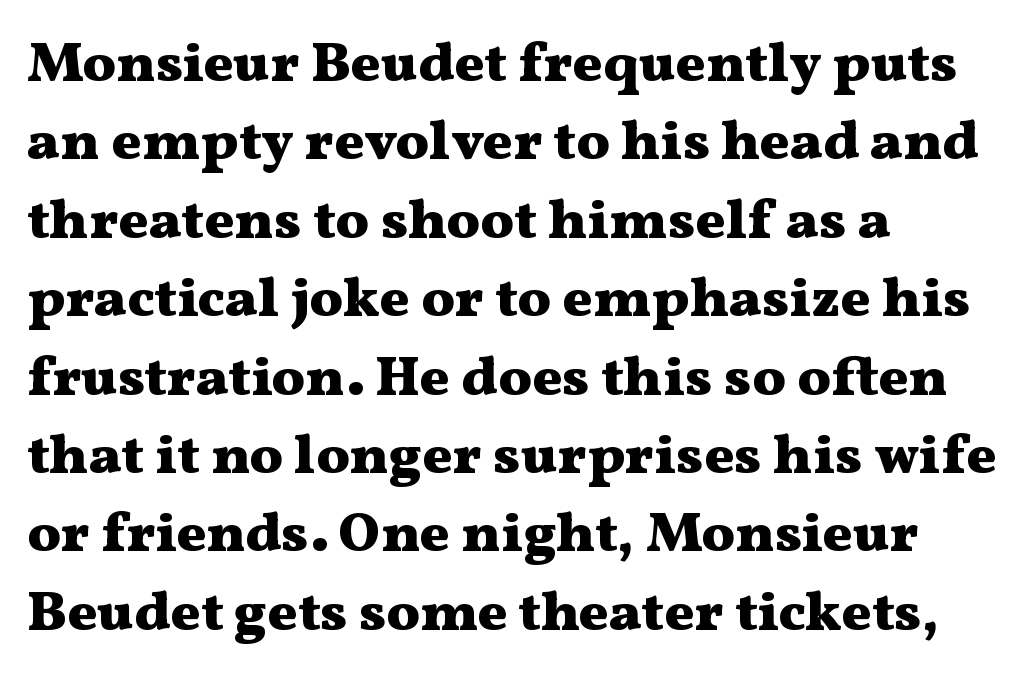
The image shows 56 px heavy, wide serif type, upright; set left-aligned, normal line spacing (1.4x), normal letter spacing, not underlined; medium stroke contrast and a medium x-height.
